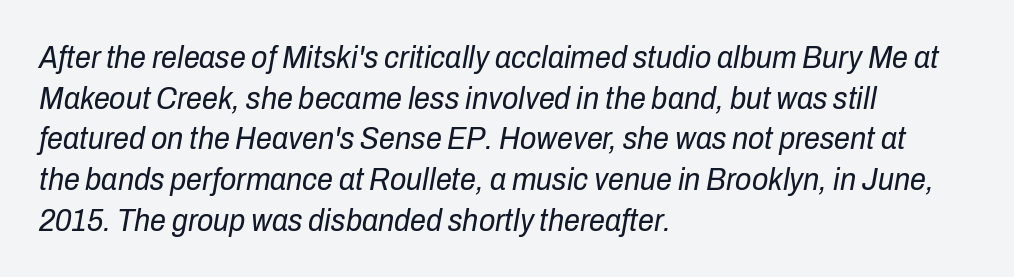
{"italic": "yes", "lean": "right", "slant_degrees": 10, "bold": "no", "weight": "regular", "width": "condensed", "stroke_contrast": "low", "x_height": "medium", "monospaced": "no", "underline": "no", "align": "left", "line_spacing": "normal", "line_spacing_ratio": 1.27, "letter_spacing": "normal", "letter_spacing_em": 0.0, "glyph_px": 32}
